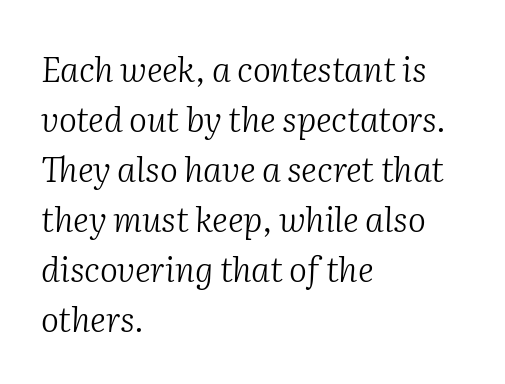
{"serif": "yes", "italic": "yes", "lean": "right", "slant_degrees": 2, "bold": "no", "weight": "light", "width": "normal", "stroke_contrast": "medium", "x_height": "medium", "monospaced": "no", "underline": "no", "align": "left", "line_spacing": "normal", "line_spacing_ratio": 1.47, "letter_spacing": "normal", "letter_spacing_em": 0.0, "glyph_px": 34}
